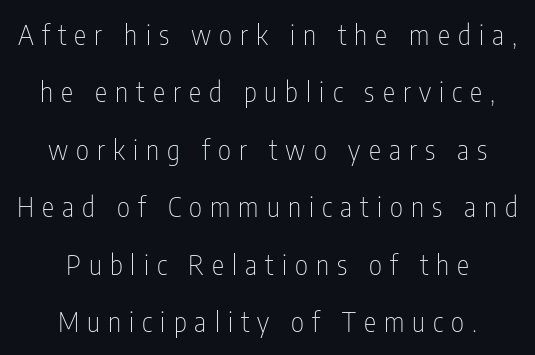
The image shows 28 px thin, condensed sans-serif type, upright; set centered, loose line spacing (2.05x), unusually wide letter spacing (+0.29 em), not underlined; low stroke contrast and a medium x-height.
